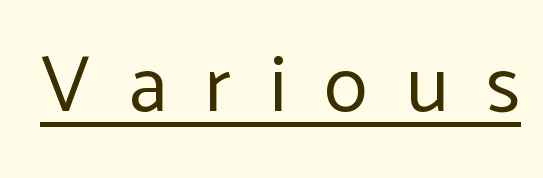
Q: Is the text bold? A: No.
Q: Is the text italic (slanted)? A: No, it is upright.
Q: Is the typeface a serif or a sans-serif typeface? A: Sans-serif.
Q: Is the text underlined? A: Yes.
Q: Is the spacing between letters normal or unusually wide? A: Unusually wide.
Q: Width (condensed, normal, or wide)? A: Normal.
Q: Stroke contrast? A: Low.
Q: x-height? A: Medium.
Q: Monospaced? A: No.
